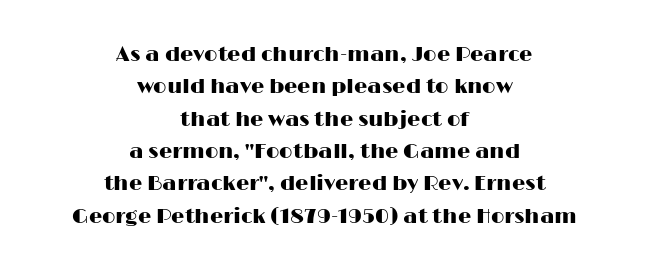
You could call the tracking neutral — neither tight nor loose. The rows are spaced the way most documents space them. This is roman type, the default non-slanted kind. Quick note: underline off.
